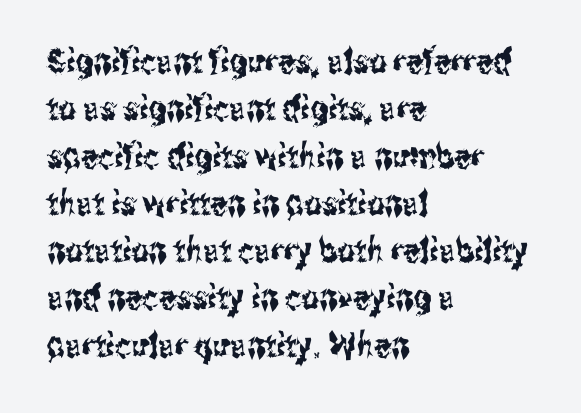
Q: Is the text italic (slanted)? A: No, it is upright.
Q: Is the typeface a serif or a sans-serif typeface? A: Sans-serif.
Q: Is the text underlined? A: No.
Q: How is the paragraph aligned? A: Left-aligned.
Q: Is the spacing between letters normal or unusually wide? A: Normal.
Q: Is the spacing between lines tight, normal or loose? A: Normal.
Q: Width (condensed, normal, or wide)? A: Condensed.
Q: Stroke contrast? A: Medium.
Q: x-height? A: Medium.
Q: Monospaced? A: No.
